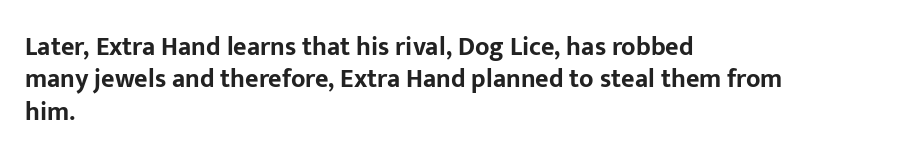
Q: Is the text bold? A: Yes.
Q: Is the text italic (slanted)? A: No, it is upright.
Q: Is the text underlined? A: No.
Q: How is the paragraph aligned? A: Left-aligned.
Q: Is the spacing between letters normal or unusually wide? A: Normal.
Q: Is the spacing between lines tight, normal or loose? A: Normal.
